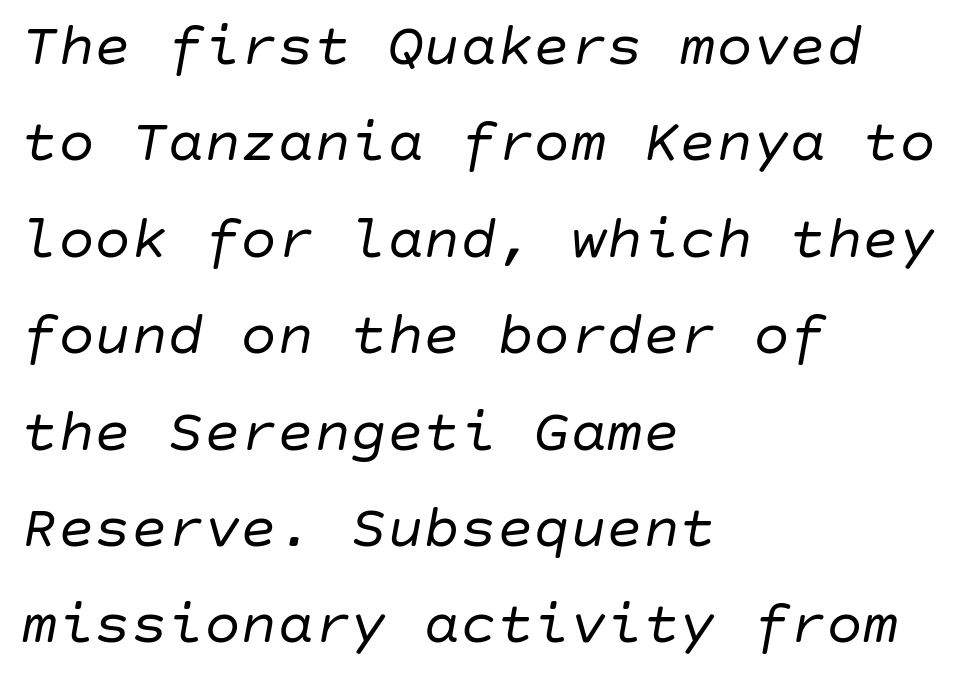
The image shows 61 px regular-weight type, italic (leaning right); set left-aligned, normal line spacing (1.58x), normal letter spacing, not underlined; low stroke contrast and a large x-height.
